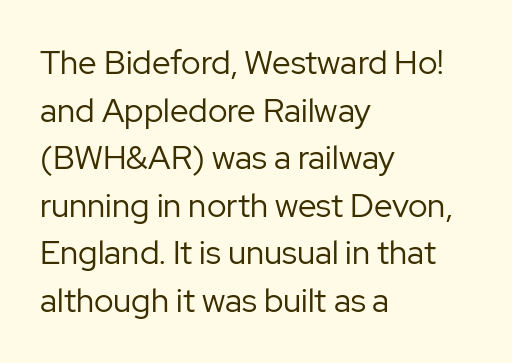
Q: Is the text bold? A: No.
Q: Is the text italic (slanted)? A: No, it is upright.
Q: Is the typeface a serif or a sans-serif typeface? A: Sans-serif.
Q: Is the text underlined? A: No.
Q: How is the paragraph aligned? A: Left-aligned.
Q: Is the spacing between letters normal or unusually wide? A: Normal.
Q: Is the spacing between lines tight, normal or loose? A: Normal.
Q: Width (condensed, normal, or wide)? A: Normal.
Q: Stroke contrast? A: Low.
Q: x-height? A: Medium.
Q: Monospaced? A: No.
